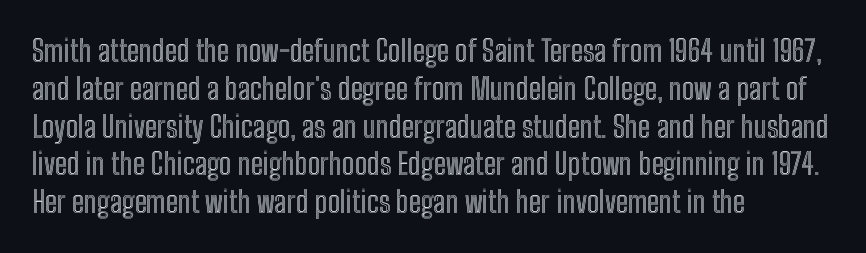
It's the straight-up-and-down kind of type. The rendering uses natural spacing where letterforms have individual widths. Teacher's note: observe the even left margin — that is flush-left alignment. The rendering keeps characters at their native spacing. The passage shown stacks its lines at a standard gap.
